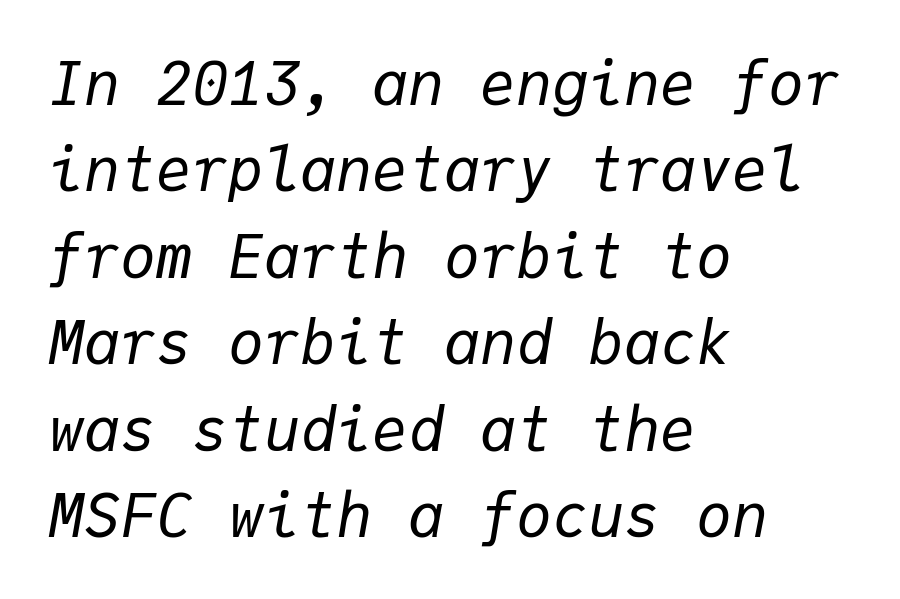
Nobody drew a line under any word here. Every character here occupies the same horizontal width, giving the sample a typewriter-like rhythm. The lettering tilts uniformly, giving the passage an italic look. Normally led — the rows are evenly, conventionally spaced. This sample is left-justified, so line endings fall wherever the words run out.
